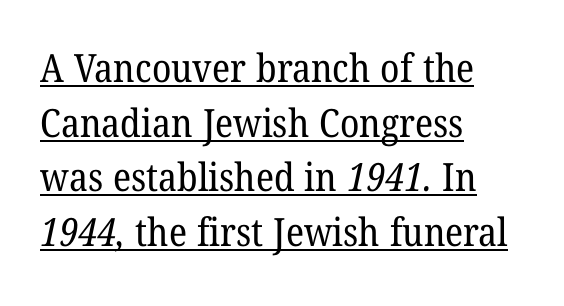
Q: Is the text bold? A: No.
Q: Is the typeface a serif or a sans-serif typeface? A: Serif.
Q: Is the text underlined? A: Yes.
Q: How is the paragraph aligned? A: Left-aligned.
Q: Is the spacing between letters normal or unusually wide? A: Normal.
Q: Is the spacing between lines tight, normal or loose? A: Normal.
Q: Width (condensed, normal, or wide)? A: Normal.
Q: Stroke contrast? A: Low.
Q: x-height? A: Medium.
Q: Monospaced? A: No.
